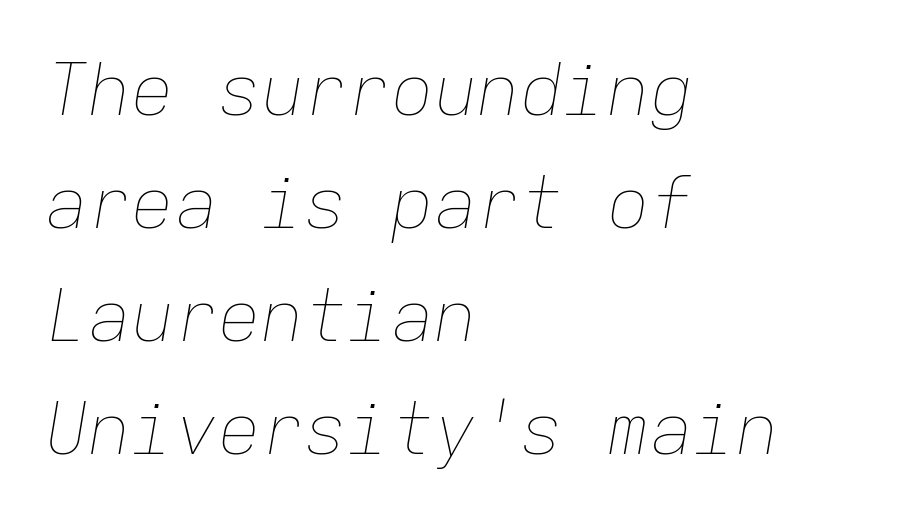
The image shows 72 px thin type, italic (leaning right), monospaced; set left-aligned, normal line spacing (1.57x), normal letter spacing, not underlined; low stroke contrast and a medium x-height.
